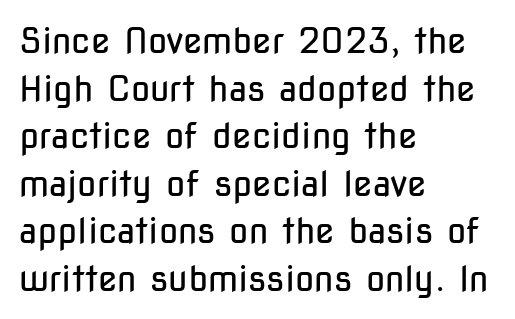
{"serif": "no", "italic": "no", "bold": "no", "weight": "regular", "width": "condensed", "stroke_contrast": "low", "x_height": "medium", "monospaced": "no", "underline": "no", "align": "left", "line_spacing": "normal", "line_spacing_ratio": 1.36, "letter_spacing": "normal", "letter_spacing_em": 0.0, "glyph_px": 35}
